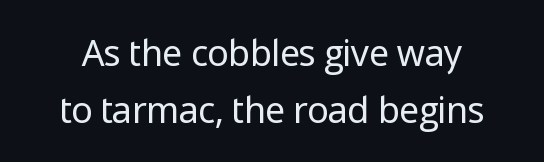
Q: Is the text bold? A: No.
Q: Is the text italic (slanted)? A: No, it is upright.
Q: Is the typeface a serif or a sans-serif typeface? A: Sans-serif.
Q: Is the text underlined? A: No.
Q: Is the spacing between letters normal or unusually wide? A: Normal.
Q: Is the spacing between lines tight, normal or loose? A: Normal.
Q: Width (condensed, normal, or wide)? A: Normal.
Q: Stroke contrast? A: Low.
Q: x-height? A: Medium.
Q: Monospaced? A: No.
